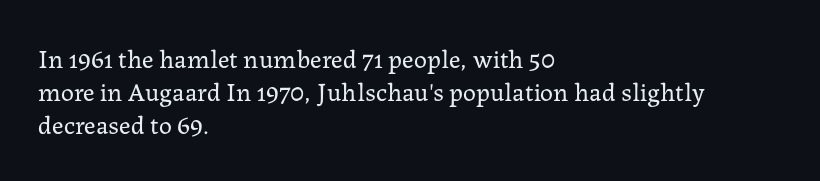
When letters stand straight like this, we call the style roman or upright. These lines sit exactly where default settings would place them. Students, note that the glyphs here touch the page at normal intervals. The passage shown is not bold in any degree. In CSS terms this would be text-align: left. Underlining? Definitely not there.
